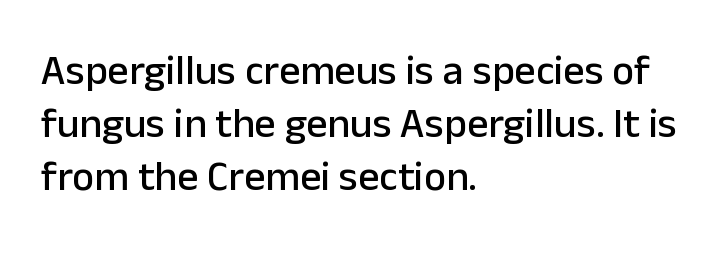
Q: Is the text italic (slanted)? A: No, it is upright.
Q: Is the typeface a serif or a sans-serif typeface? A: Sans-serif.
Q: Is the text underlined? A: No.
Q: How is the paragraph aligned? A: Left-aligned.
Q: Is the spacing between letters normal or unusually wide? A: Normal.
Q: Is the spacing between lines tight, normal or loose? A: Normal.
Q: Width (condensed, normal, or wide)? A: Normal.
Q: Stroke contrast? A: Low.
Q: x-height? A: Medium.
Q: Monospaced? A: No.
